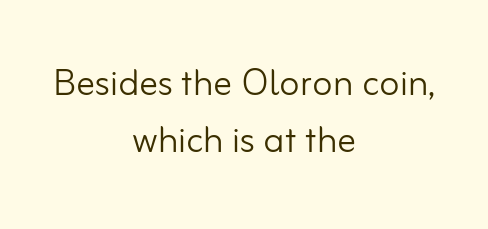
The image shows 47 px light sans-serif type, upright; set centered, line spacing 1.22x, normal letter spacing, not underlined; low stroke contrast and a small x-height.
